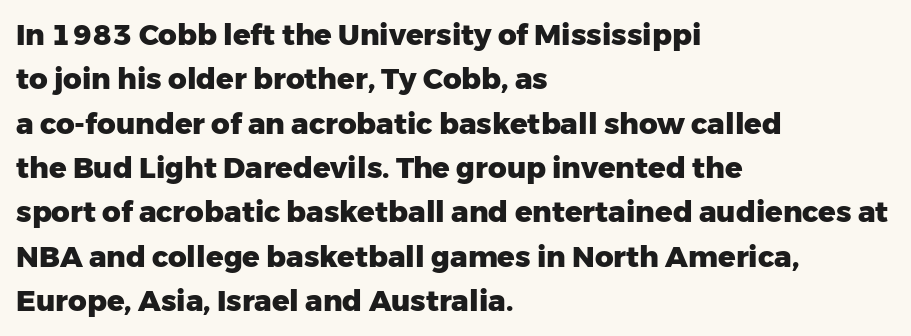
Q: Is the text bold? A: Yes.
Q: Is the text italic (slanted)? A: No, it is upright.
Q: Is the typeface a serif or a sans-serif typeface? A: Sans-serif.
Q: Is the text underlined? A: No.
Q: How is the paragraph aligned? A: Left-aligned.
Q: Is the spacing between letters normal or unusually wide? A: Normal.
Q: Is the spacing between lines tight, normal or loose? A: Normal.
Q: Width (condensed, normal, or wide)? A: Normal.
Q: Stroke contrast? A: Low.
Q: x-height? A: Medium.
Q: Monospaced? A: No.
